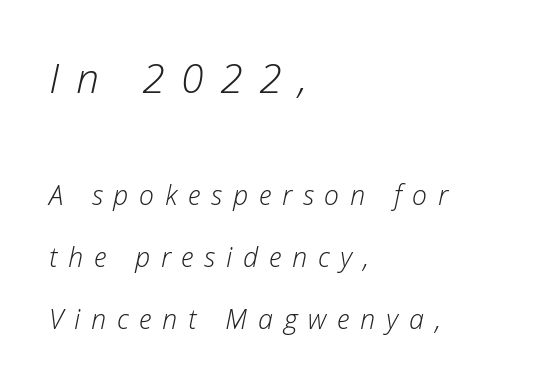
Q: Is the text bold? A: No.
Q: Is the text italic (slanted)? A: Yes, it leans right by about 12 degrees.
Q: Is the text underlined? A: No.
Q: How is the paragraph aligned? A: Left-aligned.
Q: Is the spacing between letters normal or unusually wide? A: Unusually wide.
Q: Is the spacing between lines tight, normal or loose? A: Loose.
Q: Which block of text is set in a larger size, the first (top) or the second (bottom)? A: The first (top) one.
Q: Width (condensed, normal, or wide)? A: Normal.
Q: Stroke contrast? A: Low.
Q: x-height? A: Medium.
Q: Monospaced? A: No.
